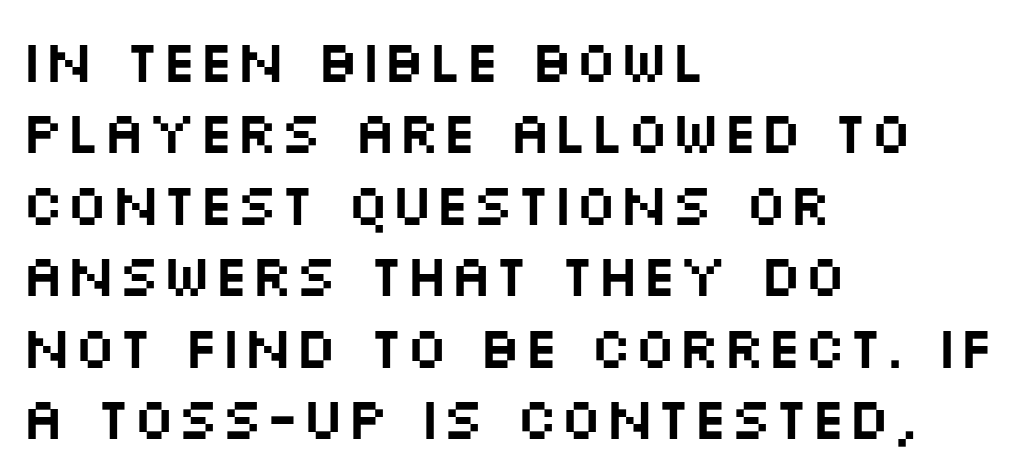
Q: Is the text italic (slanted)? A: No, it is upright.
Q: Is the typeface a serif or a sans-serif typeface? A: Sans-serif.
Q: Is the text underlined? A: No.
Q: How is the paragraph aligned? A: Left-aligned.
Q: Is the spacing between letters normal or unusually wide? A: Normal.
Q: Width (condensed, normal, or wide)? A: Wide.
Q: Stroke contrast? A: Medium.
Q: x-height? A: Large.
Q: Monospaced? A: No.
